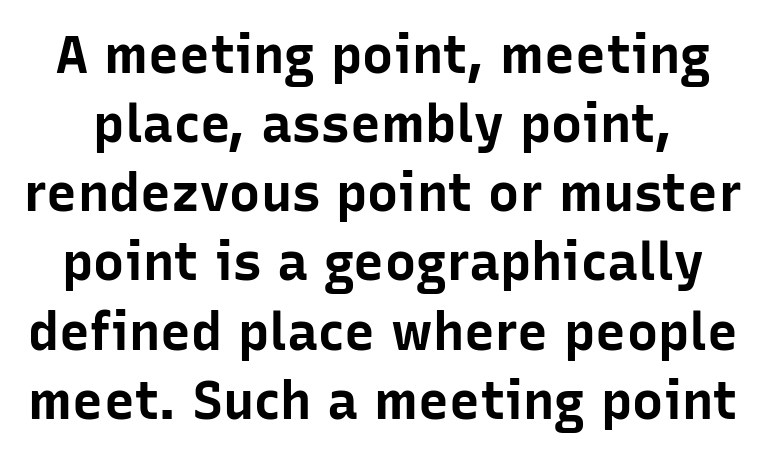
Q: Is the text bold? A: Yes.
Q: Is the text italic (slanted)? A: No, it is upright.
Q: Is the typeface a serif or a sans-serif typeface? A: Sans-serif.
Q: Is the text underlined? A: No.
Q: Is the spacing between letters normal or unusually wide? A: Normal.
Q: Is the spacing between lines tight, normal or loose? A: Normal.
Q: Width (condensed, normal, or wide)? A: Normal.
Q: Stroke contrast? A: Low.
Q: x-height? A: Medium.
Q: Monospaced? A: No.
